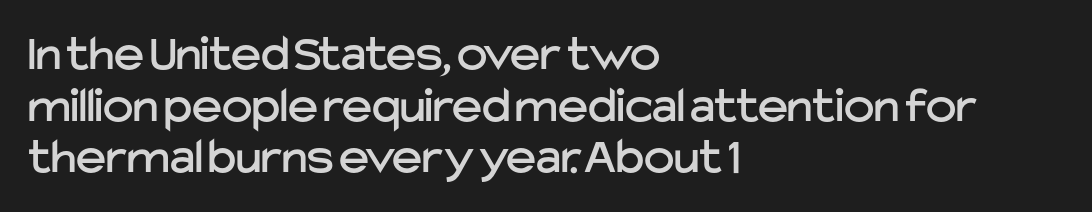
Q: Is the text italic (slanted)? A: No, it is upright.
Q: Is the typeface a serif or a sans-serif typeface? A: Sans-serif.
Q: Is the text underlined? A: No.
Q: How is the paragraph aligned? A: Left-aligned.
Q: Is the spacing between letters normal or unusually wide? A: Normal.
Q: Is the spacing between lines tight, normal or loose? A: Tight.
Q: Width (condensed, normal, or wide)? A: Normal.
Q: Stroke contrast? A: Low.
Q: x-height? A: Medium.
Q: Monospaced? A: No.
